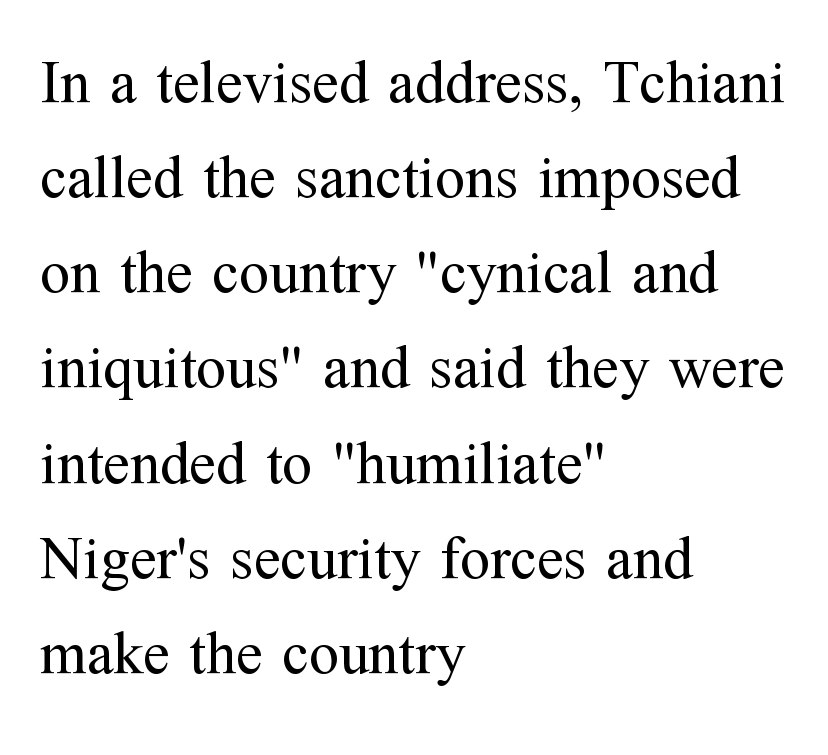
{"serif": "yes", "italic": "no", "bold": "no", "weight": "regular", "width": "normal", "stroke_contrast": "medium", "x_height": "medium", "monospaced": "no", "underline": "no", "align": "left", "line_spacing": "normal", "line_spacing_ratio": 1.56, "letter_spacing": "normal", "letter_spacing_em": 0.0, "glyph_px": 61}
